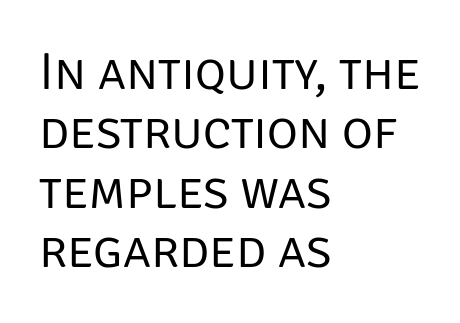
{"serif": "no", "italic": "no", "bold": "no", "weight": "regular", "width": "normal", "stroke_contrast": "low", "x_height": "large", "monospaced": "no", "underline": "no", "align": "left", "line_spacing": "tight", "line_spacing_ratio": 1.12, "letter_spacing": "normal", "letter_spacing_em": 0.0, "glyph_px": 53}
